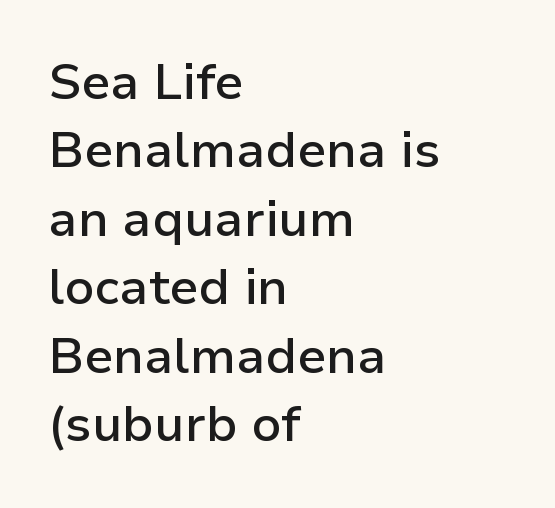
Q: Is the text bold? A: Semi-bold.
Q: Is the text italic (slanted)? A: No, it is upright.
Q: Is the typeface a serif or a sans-serif typeface? A: Sans-serif.
Q: Is the text underlined? A: No.
Q: How is the paragraph aligned? A: Left-aligned.
Q: Is the spacing between letters normal or unusually wide? A: Normal.
Q: Is the spacing between lines tight, normal or loose? A: Normal.
Q: Width (condensed, normal, or wide)? A: Normal.
Q: Stroke contrast? A: Low.
Q: x-height? A: Medium.
Q: Monospaced? A: No.
